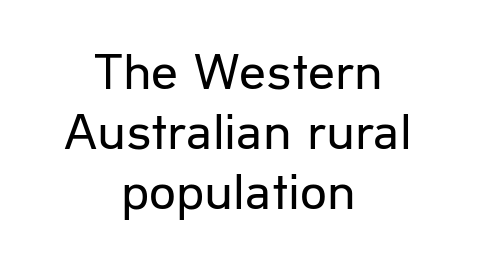
Q: Is the text bold? A: No.
Q: Is the text italic (slanted)? A: No, it is upright.
Q: Is the typeface a serif or a sans-serif typeface? A: Sans-serif.
Q: Is the text underlined? A: No.
Q: How is the paragraph aligned? A: Centered.
Q: Is the spacing between letters normal or unusually wide? A: Normal.
Q: Is the spacing between lines tight, normal or loose? A: Tight.
Q: Width (condensed, normal, or wide)? A: Normal.
Q: Stroke contrast? A: Low.
Q: x-height? A: Medium.
Q: Monospaced? A: No.
